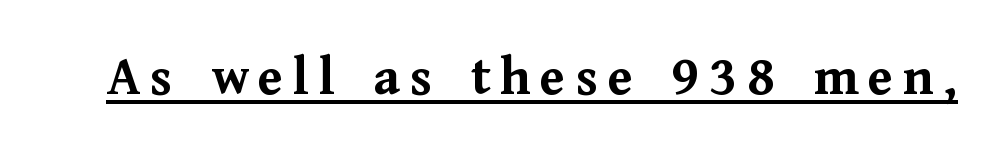
Q: Is the text bold? A: Yes.
Q: Is the text italic (slanted)? A: No, it is upright.
Q: Is the typeface a serif or a sans-serif typeface? A: Serif.
Q: Is the text underlined? A: Yes.
Q: Width (condensed, normal, or wide)? A: Normal.
Q: Stroke contrast? A: Medium.
Q: x-height? A: Medium.
Q: Monospaced? A: No.
